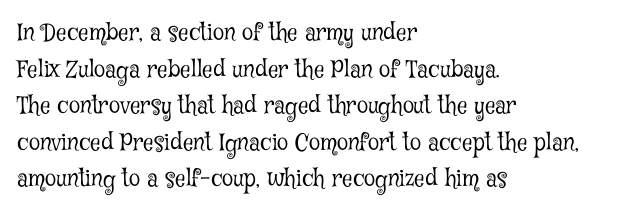
The image shows 23 px text type, upright; set left-aligned, normal line spacing (1.59x), normal letter spacing, not underlined.
